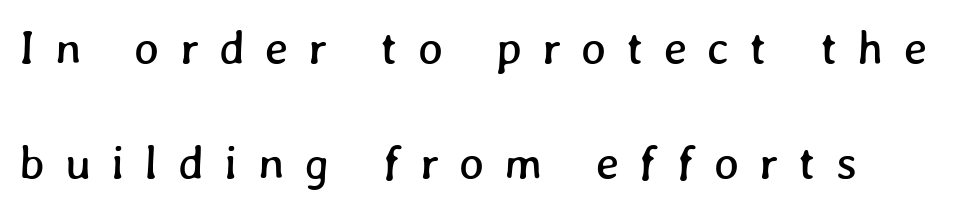
{"width": "normal", "stroke_contrast": "low", "x_height": "medium", "monospaced": "no", "underline": "no", "align": "left", "line_spacing": "loose", "line_spacing_ratio": 2.45, "letter_spacing": "wide", "letter_spacing_em": 0.43, "glyph_px": 47}
